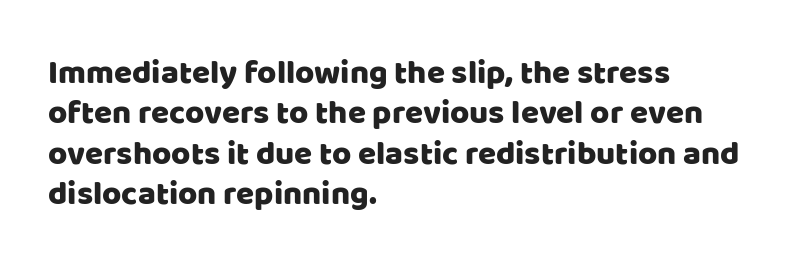
Nobody touched the tracking dial on this one. The letters advance in unequal steps, a hallmark of proportional type. Each row of text sits above clean, open space. The type family on display is of the sans-serif kind.
